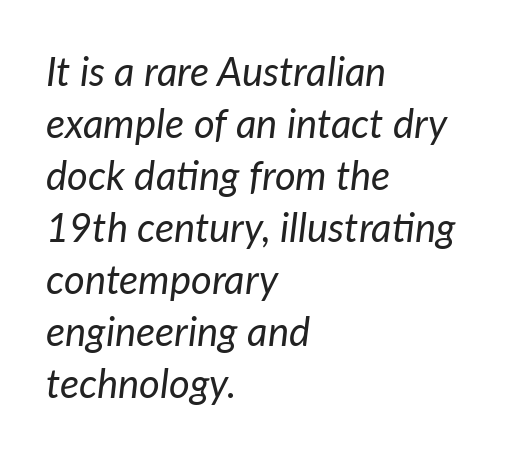
The face used here is proportionally spaced, like ordinary book or web type. Regular leading. Compared with a centered layout, this one pins lines to the left instead. On a weight scale, this lands at 450 or below. Slanted lettering throughout. No extra tracking has been applied to these lines.
